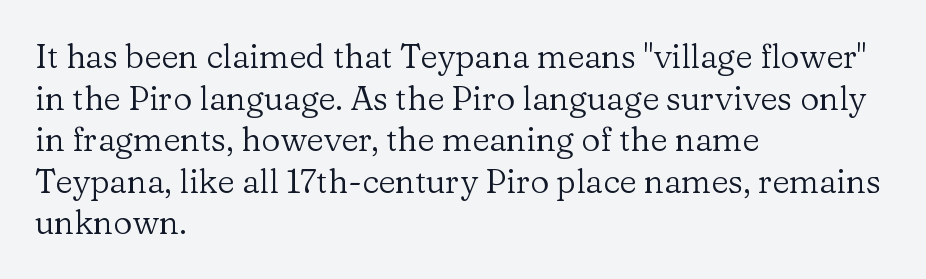
Q: Is the text bold? A: No.
Q: Is the text italic (slanted)? A: No, it is upright.
Q: Is the typeface a serif or a sans-serif typeface? A: Serif.
Q: Is the text underlined? A: No.
Q: How is the paragraph aligned? A: Left-aligned.
Q: Is the spacing between letters normal or unusually wide? A: Normal.
Q: Is the spacing between lines tight, normal or loose? A: Normal.
Q: Width (condensed, normal, or wide)? A: Normal.
Q: Stroke contrast? A: Low.
Q: x-height? A: Medium.
Q: Monospaced? A: No.
